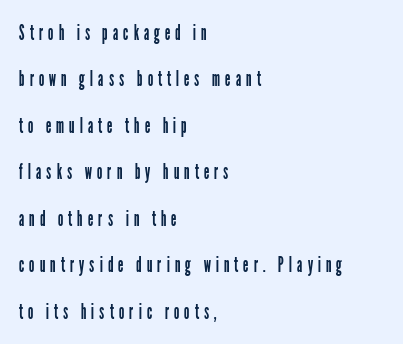
This sample uses an upright cut, with every glyph sitting square on the baseline. Does extra space separate the letters? Yes, quite a lot of it. Anything drawn beneath the words? Only blank space. Students, observe: this is what heavily led, spacious text looks like. The strokes are not fattened; the text isn't bold. The text block is weighted toward the left margin, trailing off unevenly rightward.
